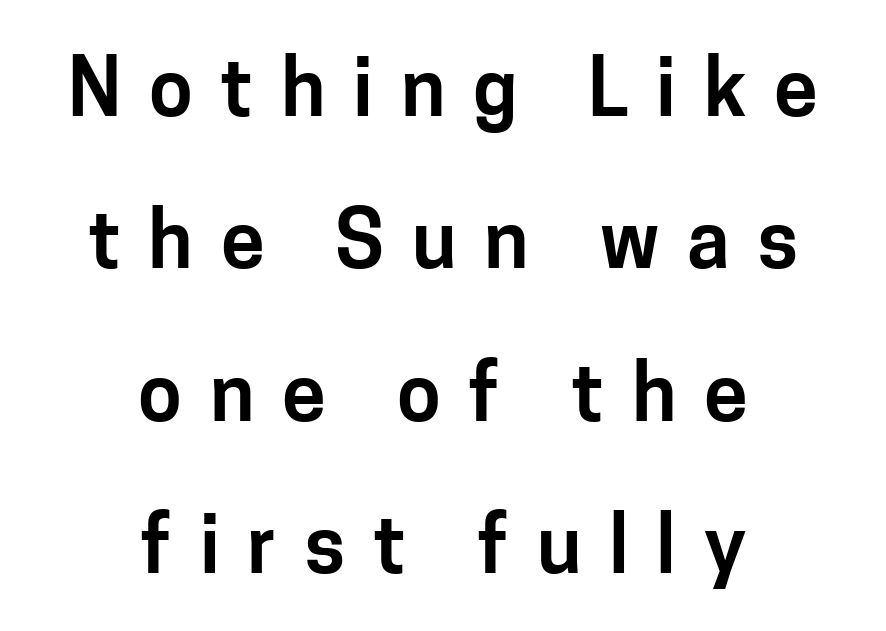
The image shows 79 px sans-serif type, upright; set centered, loose line spacing (1.93x), unusually wide letter spacing (+0.35 em), not underlined; low stroke contrast and a medium x-height.
